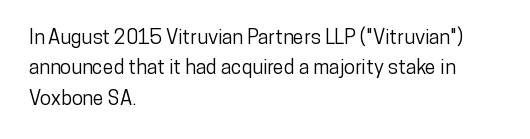
The image shows 20 px text type, upright; set left-aligned, normal line spacing (1.52x), normal letter spacing, not underlined.
